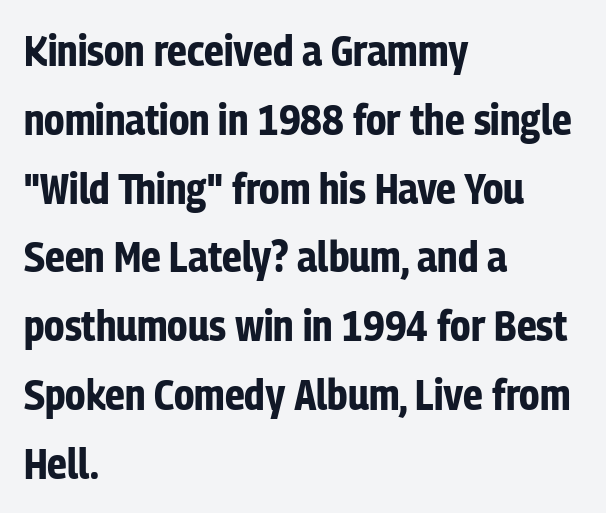
The typeface chosen for these lines omits serifs. Character widths vary here, with narrow letters taking less room than wide ones. Each word holds together tightly as a unit, with standard inter-letter gaps. The characters look thick and weighty, a clear bold. The designer left line spacing at the default. This is roman type, the default non-slanted kind.
